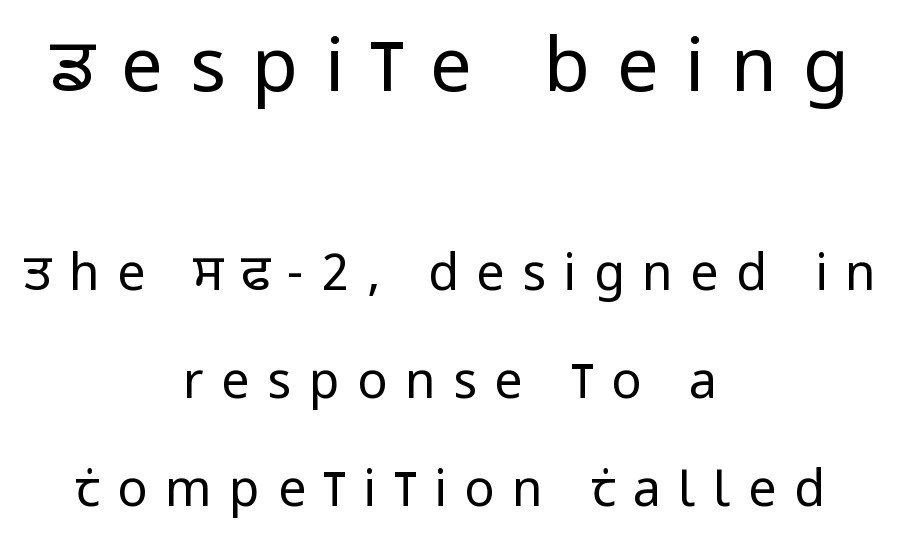
The image shows 75 px regular-weight, condensed sans-serif type, upright; set centered, loose line spacing (2.16x), unusually wide letter spacing (+0.35 em), not underlined; the first (top) block is 1.5x larger; low stroke contrast and a large x-height.
